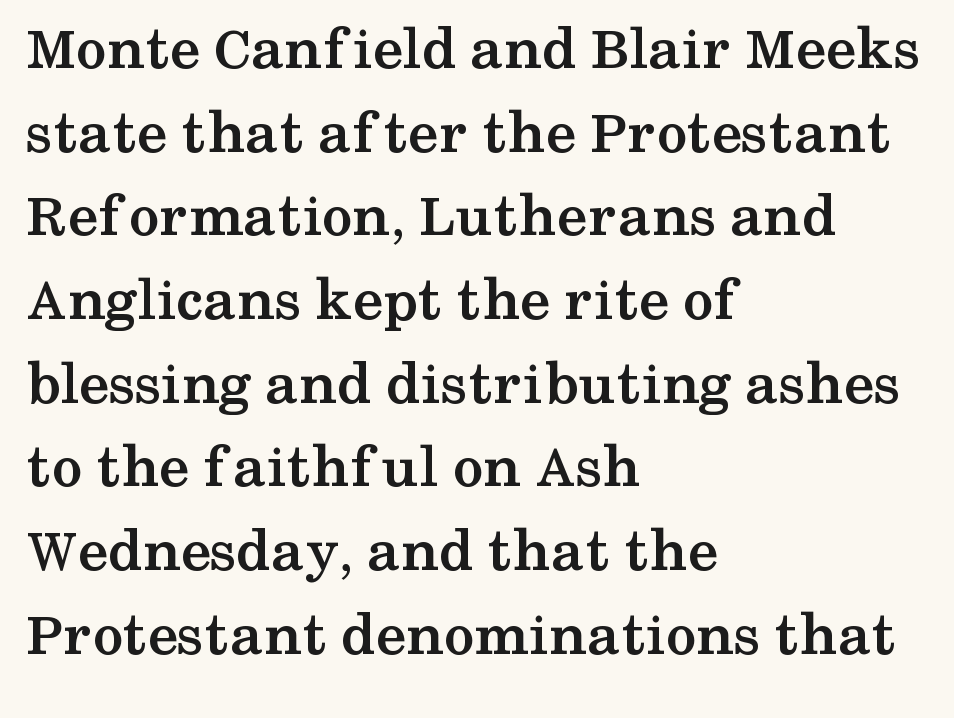
{"serif": "yes", "italic": "no", "bold": "yes", "weight": "semibold", "width": "wide", "stroke_contrast": "medium", "x_height": "medium", "monospaced": "no", "underline": "no", "align": "left", "line_spacing": "normal", "line_spacing_ratio": 1.35, "letter_spacing": "normal", "letter_spacing_em": 0.0, "glyph_px": 62}
